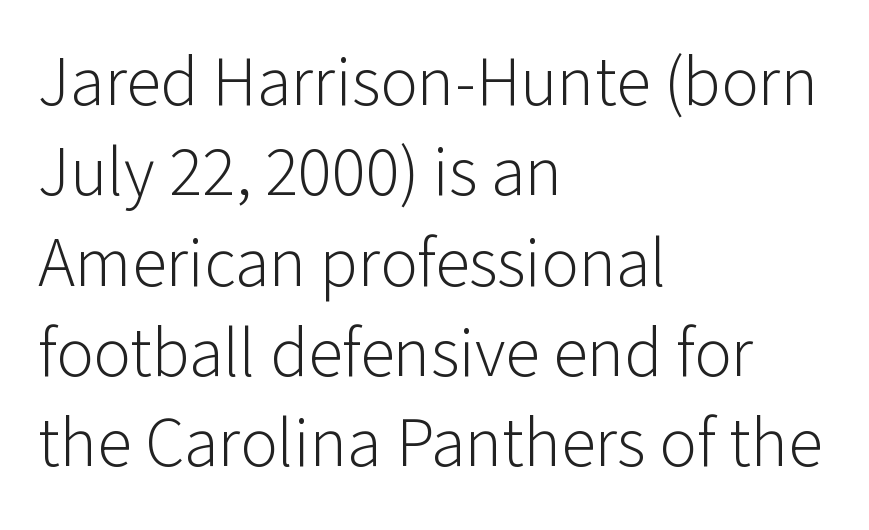
Q: Is the text bold? A: No.
Q: Is the text italic (slanted)? A: No, it is upright.
Q: Is the typeface a serif or a sans-serif typeface? A: Sans-serif.
Q: Is the text underlined? A: No.
Q: How is the paragraph aligned? A: Left-aligned.
Q: Is the spacing between letters normal or unusually wide? A: Normal.
Q: Is the spacing between lines tight, normal or loose? A: Normal.
Q: Width (condensed, normal, or wide)? A: Normal.
Q: Stroke contrast? A: Low.
Q: x-height? A: Medium.
Q: Monospaced? A: No.
